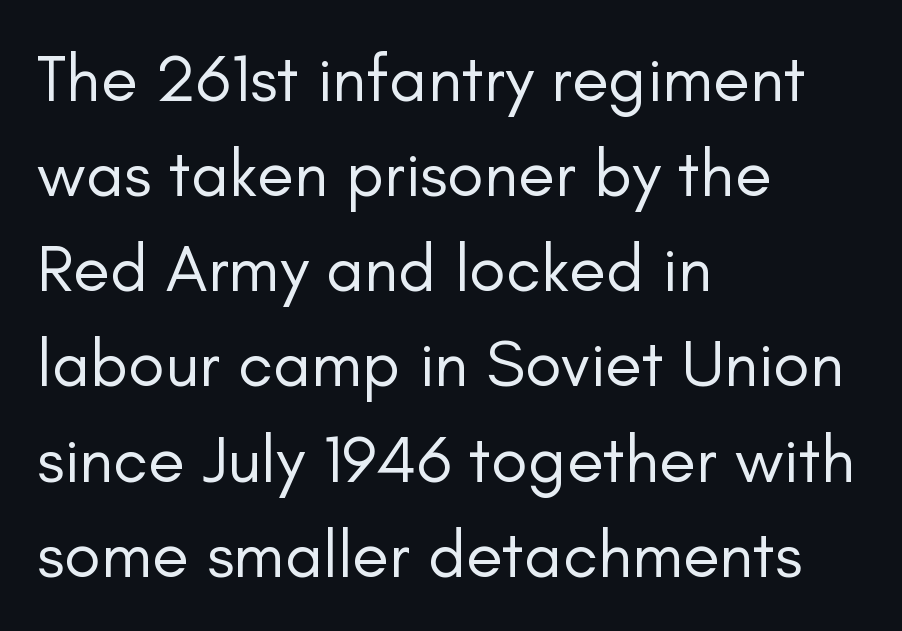
{"serif": "no", "italic": "no", "bold": "no", "weight": "regular", "width": "normal", "stroke_contrast": "low", "x_height": "small", "monospaced": "no", "underline": "no", "align": "left", "line_spacing": "normal", "line_spacing_ratio": 1.42, "letter_spacing": "normal", "letter_spacing_em": 0.0, "glyph_px": 67}
